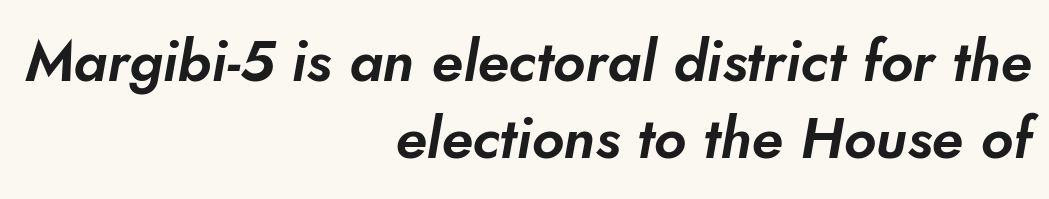
Check under the words: just untouched page. Summary of vertical rhythm: regular, with standard interline spacing. The type family on display is of the sans-serif kind. You could not count columns in this text — the font is proportionally spaced. Short note: letters normally spaced.
